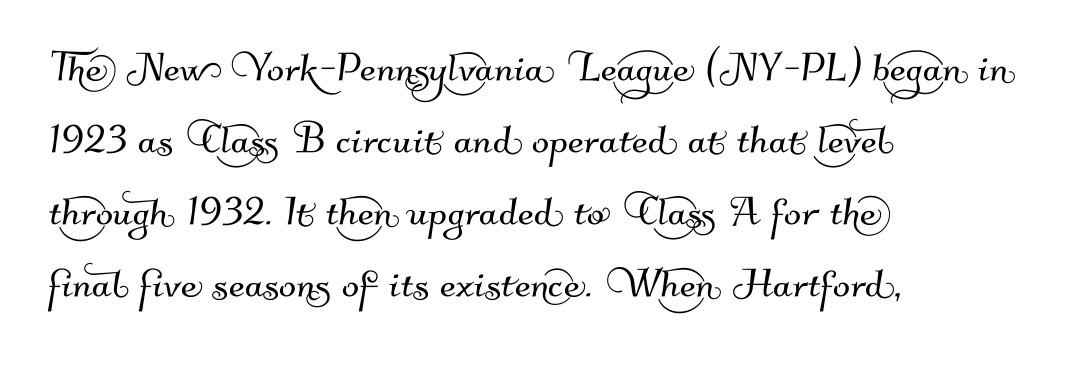
Where is the straight margin? On the left. Clear beneath every line of the passage. Whoever set this chose a conventional vertical rhythm. Observe the ordinary spacing: letters are neighbours, not strangers.
